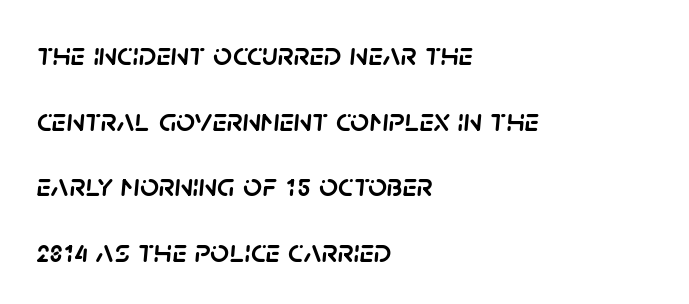
The whole block is typeset with a tilt. Underline: absent. Letter spacing: default. Line beginnings align vertically; line endings do not. Character widths vary here, with narrow letters taking less room than wide ones. Leading: increased.
